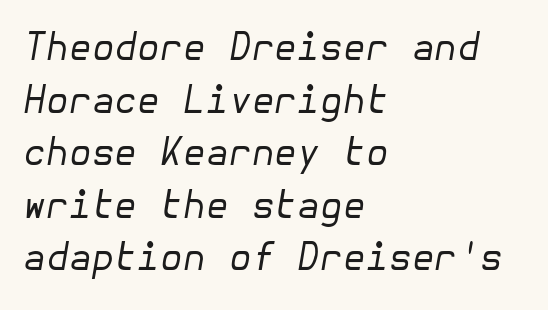
Clear beneath every line of the passage. The rows are spaced the way most documents space them. No chunkiness to these letters — they're not bold. Look at the tracking — it's just the regular setting, nothing added.
